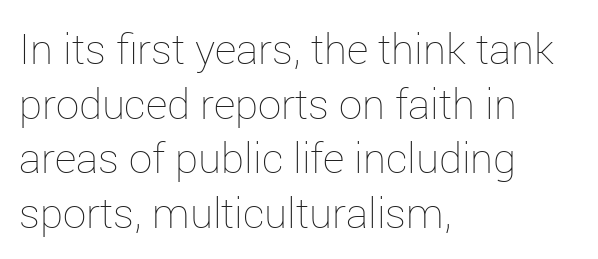
Q: Is the text bold? A: No.
Q: Is the text italic (slanted)? A: No, it is upright.
Q: Is the text underlined? A: No.
Q: How is the paragraph aligned? A: Left-aligned.
Q: Is the spacing between letters normal or unusually wide? A: Normal.
Q: Is the spacing between lines tight, normal or loose? A: Normal.
Q: Width (condensed, normal, or wide)? A: Normal.
Q: Stroke contrast? A: Low.
Q: x-height? A: Medium.
Q: Monospaced? A: No.
